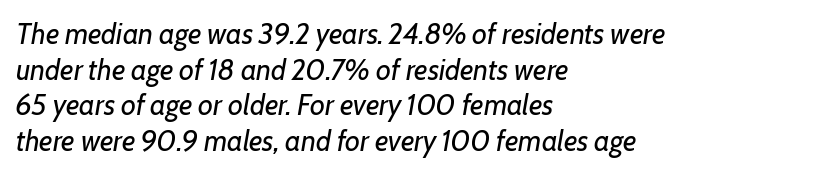
{"italic": "yes", "lean": "right", "slant_degrees": 7, "bold": "no", "weight": "regular", "width": "normal", "stroke_contrast": "low", "x_height": "medium", "monospaced": "no", "underline": "no", "align": "left", "line_spacing_ratio": 1.23, "letter_spacing": "normal", "letter_spacing_em": 0.0, "glyph_px": 29}
